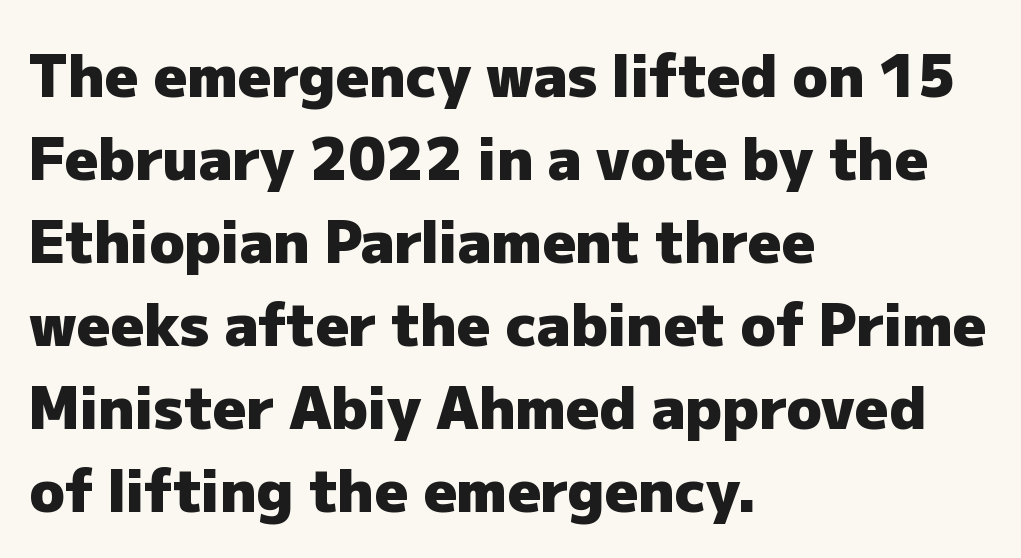
The face used here is a sans, in the tradition of grotesques and geometrics. This sample has the flowing, uneven cadence of proportional lettering. Set as a true bold cut, around the 700 mark. Layout note: lines flush left. The font's upright variant was chosen for this text. Does extra space separate the letters? No, they use regular spacing.
